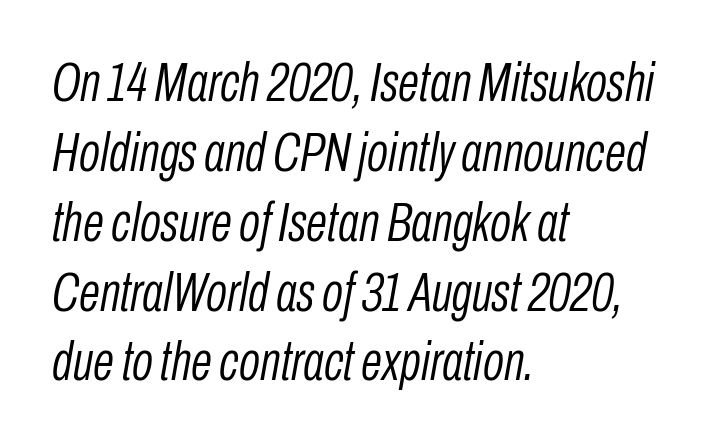
This sample uses an oblique cut, with every glyph tilted off the vertical. Letters have the restrained weight of plain body copy at most. Caption: standard tracking, unaltered. Notice how descenders clear the ascenders below comfortably — that's standard leading. Descender tails drop into unmarked territory.
